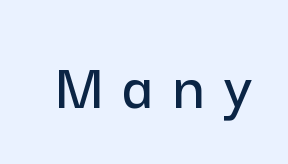
Q: Is the text italic (slanted)? A: No, it is upright.
Q: Is the typeface a serif or a sans-serif typeface? A: Sans-serif.
Q: Is the text underlined? A: No.
Q: Is the spacing between letters normal or unusually wide? A: Unusually wide.
Q: Width (condensed, normal, or wide)? A: Normal.
Q: Stroke contrast? A: Low.
Q: x-height? A: Medium.
Q: Monospaced? A: No.
